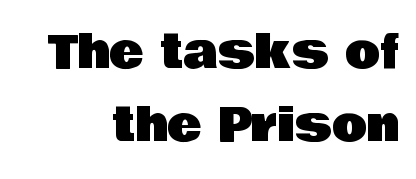
{"serif": "no", "italic": "no", "width": "normal", "stroke_contrast": "low", "x_height": "large", "monospaced": "no", "underline": "no", "align": "right", "line_spacing": "normal", "line_spacing_ratio": 1.59, "letter_spacing": "normal", "letter_spacing_em": 0.0, "glyph_px": 46}
